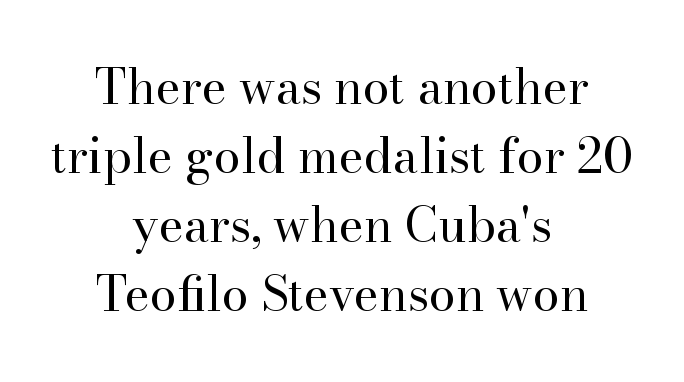
{"serif": "yes", "italic": "no", "bold": "no", "weight": "regular", "width": "normal", "stroke_contrast": "high", "x_height": "small", "monospaced": "no", "underline": "no", "align": "center", "line_spacing": "normal", "line_spacing_ratio": 1.44, "letter_spacing": "normal", "letter_spacing_em": 0.0, "glyph_px": 48}
